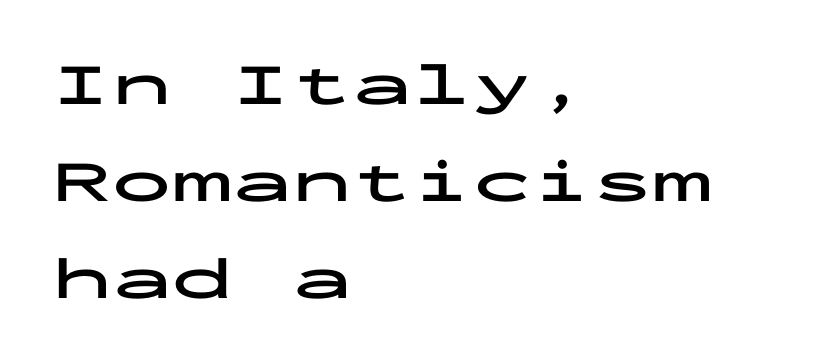
{"serif": "no", "italic": "no", "bold": "yes", "weight": "bold", "width": "wide", "stroke_contrast": "low", "x_height": "medium", "monospaced": "yes", "underline": "no", "align": "left", "line_spacing": "normal", "line_spacing_ratio": 1.62, "letter_spacing": "normal", "letter_spacing_em": 0.0, "glyph_px": 60}
